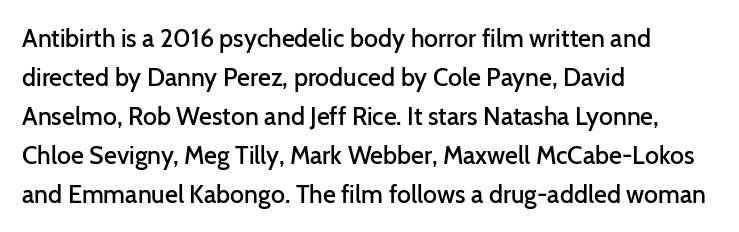
{"italic": "no", "bold": "semi", "underline": "no", "align": "left", "line_spacing": "normal", "line_spacing_ratio": 1.56, "letter_spacing": "normal", "letter_spacing_em": 0.0, "glyph_px": 25}
